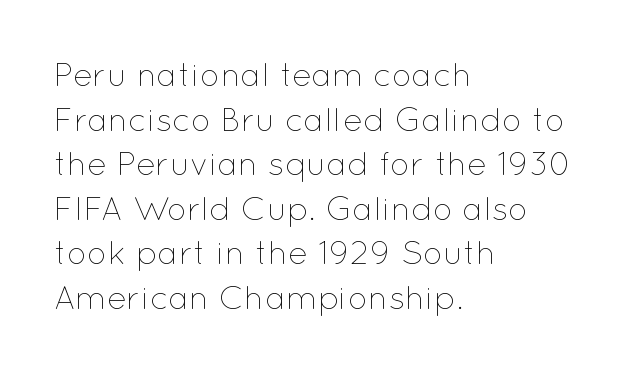
{"italic": "no", "bold": "no", "weight": "thin", "width": "normal", "stroke_contrast": "low", "x_height": "medium", "monospaced": "no", "underline": "no", "align": "left", "line_spacing": "normal", "line_spacing_ratio": 1.35, "letter_spacing": "normal", "letter_spacing_em": 0.0, "glyph_px": 33}
